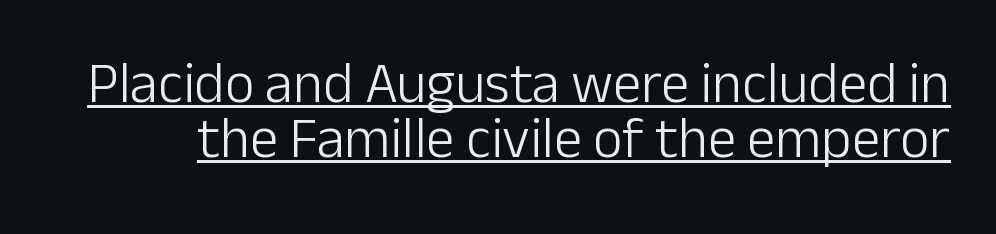
Q: Is the text bold? A: No.
Q: Is the text italic (slanted)? A: No, it is upright.
Q: Is the typeface a serif or a sans-serif typeface? A: Sans-serif.
Q: Is the text underlined? A: Yes.
Q: Is the spacing between letters normal or unusually wide? A: Normal.
Q: Is the spacing between lines tight, normal or loose? A: Tight.
Q: Width (condensed, normal, or wide)? A: Normal.
Q: Stroke contrast? A: Low.
Q: x-height? A: Medium.
Q: Monospaced? A: No.
